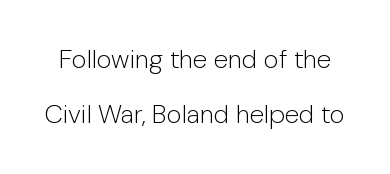
Every character sits straight up, as roman type does. The typesetting does not lean heavy: it is not bold. The space between consecutive lines is lavish. Anything drawn beneath the words? Only blank space.
